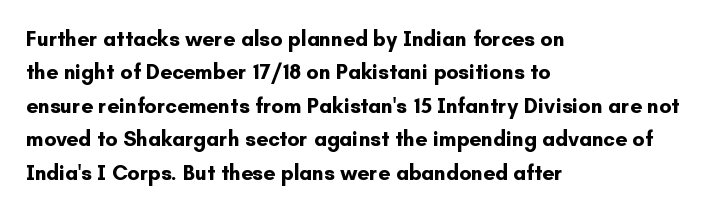
The image shows 21 px bold type, upright; set left-aligned, normal line spacing (1.59x), normal letter spacing, not underlined.
